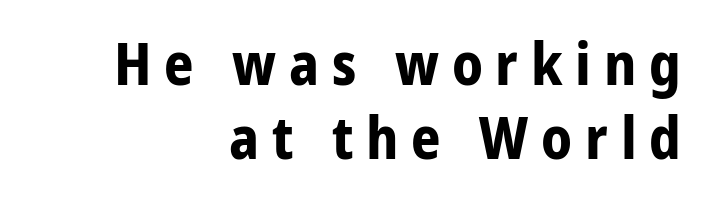
These words are printed bold, with thick strokes throughout. The designer left line spacing at the default. Tracking here is generous; glyphs stand well apart from one another. Each letter keeps its own natural width here, so spacing adapts to shape.
